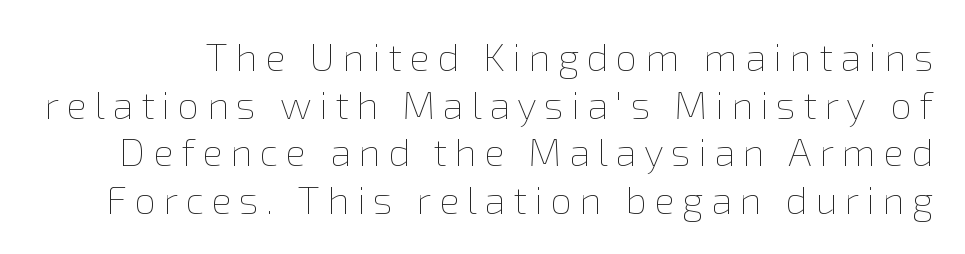
The rendering uses natural spacing where letterforms have individual widths. No chunkiness to these letters — they're not bold. Posture: straight, roman, zero tilt. Just letters on the line, the space beneath them empty.
